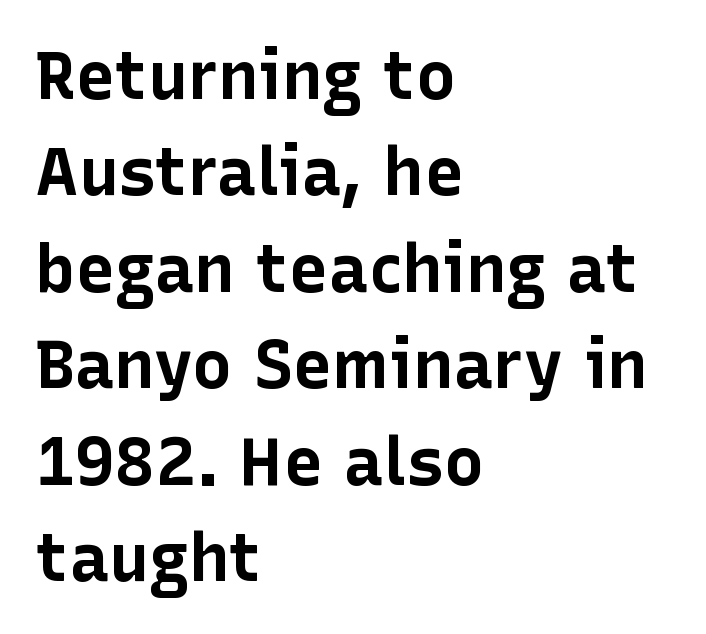
The image shows 67 px bold sans-serif type, upright; set left-aligned, normal line spacing (1.44x), normal letter spacing, not underlined; low stroke contrast and a medium x-height.
